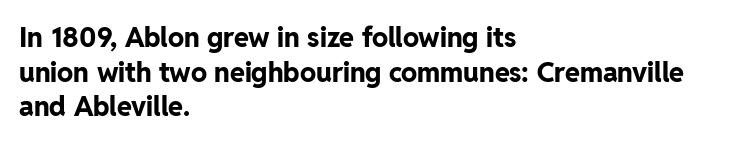
{"italic": "no", "bold": "yes", "underline": "no", "align": "left", "line_spacing": "normal", "line_spacing_ratio": 1.28, "letter_spacing": "normal", "letter_spacing_em": 0.0, "glyph_px": 27}
